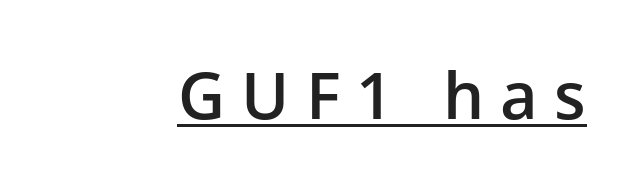
Q: Is the text bold? A: Semi-bold.
Q: Is the text italic (slanted)? A: No, it is upright.
Q: Is the typeface a serif or a sans-serif typeface? A: Sans-serif.
Q: Is the text underlined? A: Yes.
Q: Is the spacing between letters normal or unusually wide? A: Unusually wide.
Q: Width (condensed, normal, or wide)? A: Normal.
Q: Stroke contrast? A: Low.
Q: x-height? A: Medium.
Q: Monospaced? A: No.
